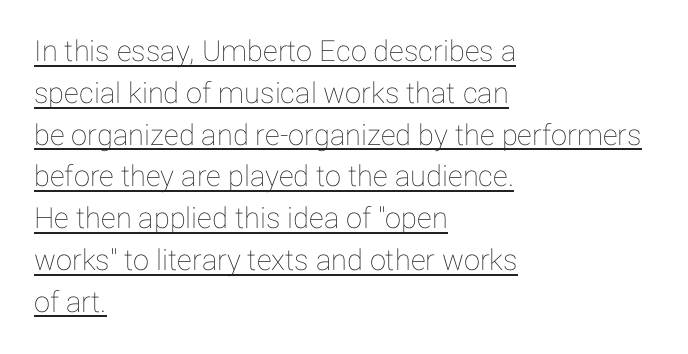
{"italic": "no", "width": "normal", "stroke_contrast": "low", "x_height": "medium", "monospaced": "no", "underline": "yes", "align": "left", "line_spacing": "normal", "line_spacing_ratio": 1.44, "letter_spacing": "normal", "letter_spacing_em": 0.0, "glyph_px": 29}
